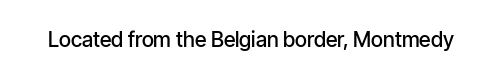
Typesetter's note: demi weight, one step under bold. The specimen omits any rule beneath the text block's lines. Is there any slant? The stems are plumb. Does extra space separate the letters? No, they use regular spacing.
